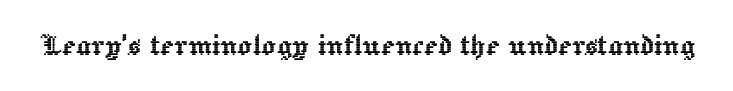
The image shows 36 px text type, upright; set normal letter spacing, not underlined; a medium x-height.
